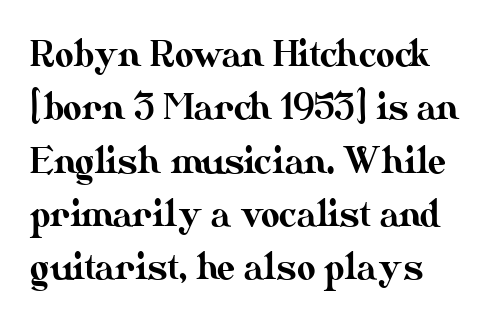
Q: Is the text italic (slanted)? A: No, it is upright.
Q: Is the text underlined? A: No.
Q: How is the paragraph aligned? A: Left-aligned.
Q: Is the spacing between letters normal or unusually wide? A: Normal.
Q: Is the spacing between lines tight, normal or loose? A: Normal.
Q: Width (condensed, normal, or wide)? A: Normal.
Q: Stroke contrast? A: Medium.
Q: x-height? A: Small.
Q: Monospaced? A: No.
